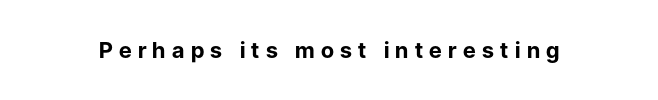
{"italic": "no", "bold": "yes", "underline": "no", "letter_spacing": "wide", "letter_spacing_em": 0.29, "glyph_px": 22}
